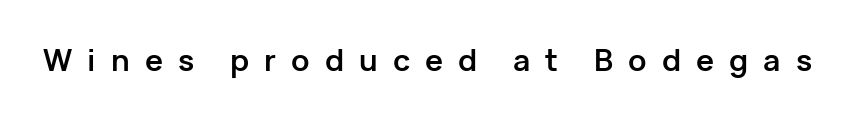
Q: Is the text bold? A: Yes.
Q: Is the text italic (slanted)? A: No, it is upright.
Q: Is the typeface a serif or a sans-serif typeface? A: Sans-serif.
Q: Is the text underlined? A: No.
Q: Is the spacing between letters normal or unusually wide? A: Unusually wide.
Q: Width (condensed, normal, or wide)? A: Normal.
Q: Stroke contrast? A: Low.
Q: x-height? A: Medium.
Q: Monospaced? A: No.
